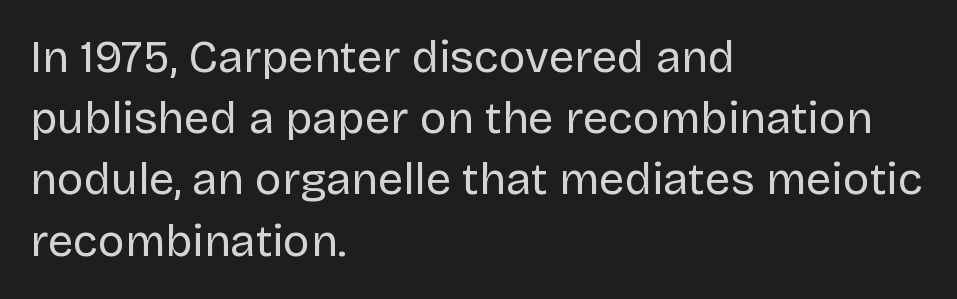
The image shows 45 px regular-weight sans-serif type, upright; set left-aligned, normal line spacing (1.36x), normal letter spacing, not underlined; low stroke contrast and a large x-height.
